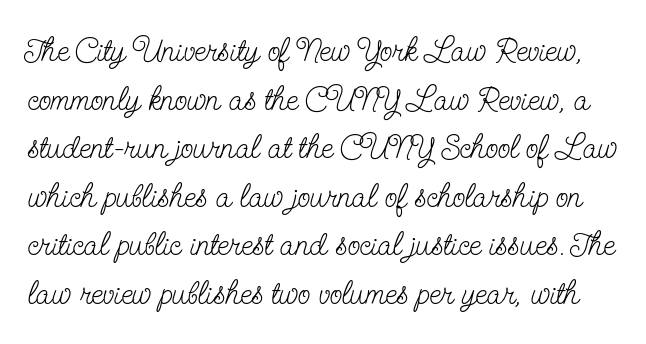
Decoration check: the copy has no underline. How would I describe the line gaps? Plain and ordinary. The designer went with a serif here, giving each stem small feet.
